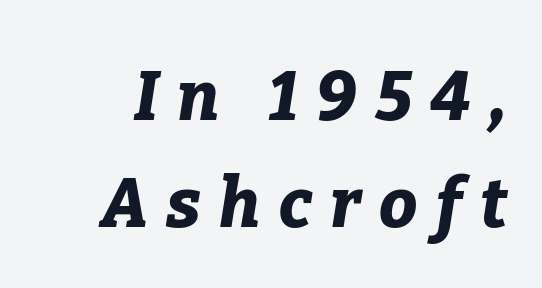
Q: Is the text bold? A: Yes.
Q: Is the text italic (slanted)? A: Yes, it leans right by about 9 degrees.
Q: Is the text underlined? A: No.
Q: Is the spacing between letters normal or unusually wide? A: Unusually wide.
Q: Is the spacing between lines tight, normal or loose? A: Normal.
Q: Width (condensed, normal, or wide)? A: Normal.
Q: Stroke contrast? A: Low.
Q: x-height? A: Medium.
Q: Monospaced? A: No.
